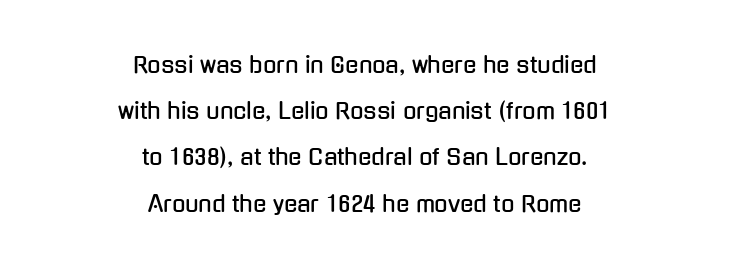
Q: Is the text italic (slanted)? A: No, it is upright.
Q: Is the text underlined? A: No.
Q: How is the paragraph aligned? A: Centered.
Q: Is the spacing between letters normal or unusually wide? A: Normal.
Q: Is the spacing between lines tight, normal or loose? A: Loose.
